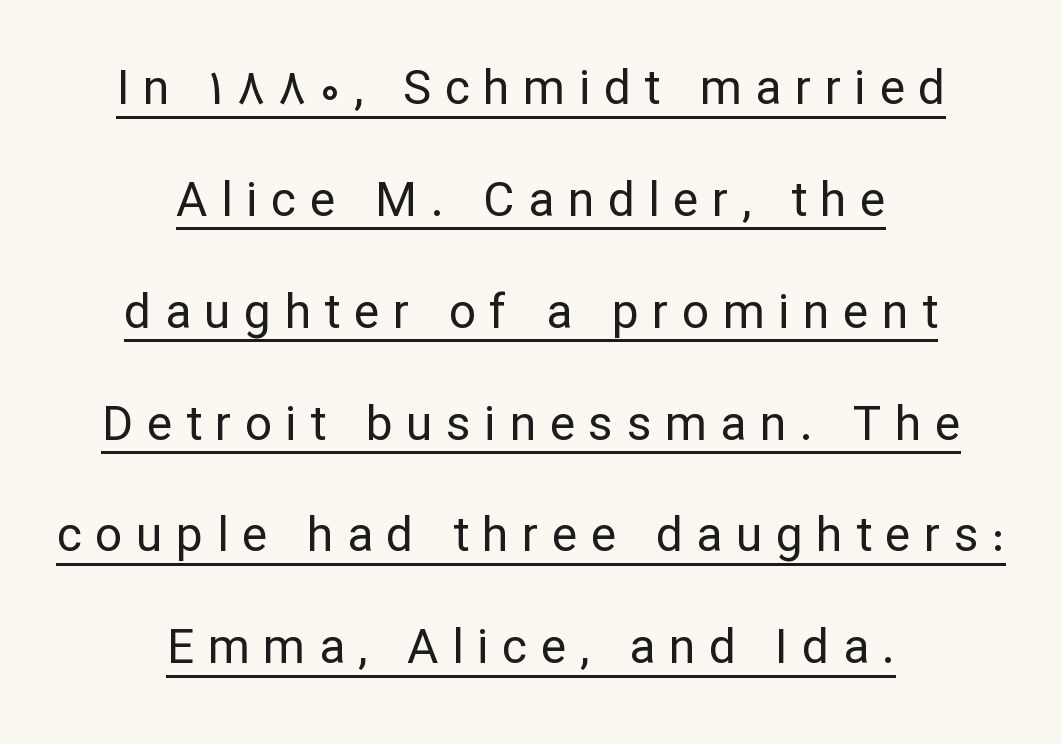
Q: Is the text bold? A: No.
Q: Is the text italic (slanted)? A: No, it is upright.
Q: Is the typeface a serif or a sans-serif typeface? A: Sans-serif.
Q: Is the text underlined? A: Yes.
Q: How is the paragraph aligned? A: Centered.
Q: Is the spacing between letters normal or unusually wide? A: Unusually wide.
Q: Is the spacing between lines tight, normal or loose? A: Loose.
Q: Width (condensed, normal, or wide)? A: Normal.
Q: Stroke contrast? A: Low.
Q: x-height? A: Medium.
Q: Monospaced? A: No.
